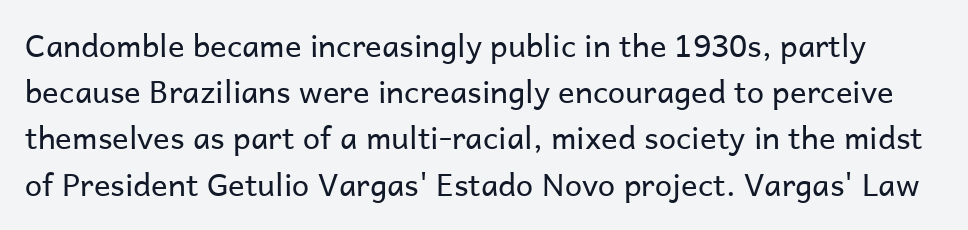
Q: Is the text bold? A: No.
Q: Is the text italic (slanted)? A: No, it is upright.
Q: Is the typeface a serif or a sans-serif typeface? A: Sans-serif.
Q: Is the text underlined? A: No.
Q: Is the spacing between letters normal or unusually wide? A: Normal.
Q: Is the spacing between lines tight, normal or loose? A: Normal.
Q: Width (condensed, normal, or wide)? A: Normal.
Q: Stroke contrast? A: Low.
Q: x-height? A: Medium.
Q: Monospaced? A: No.
